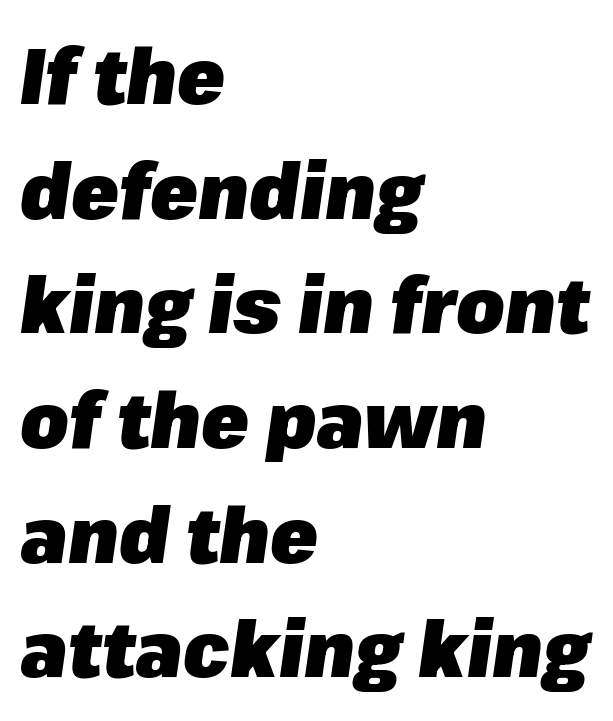
{"italic": "yes", "lean": "right", "slant_degrees": 8, "bold": "yes", "weight": "heavy", "width": "normal", "stroke_contrast": "low", "x_height": "medium", "monospaced": "no", "underline": "no", "align": "left", "line_spacing": "normal", "line_spacing_ratio": 1.47, "letter_spacing": "normal", "letter_spacing_em": 0.0, "glyph_px": 78}
